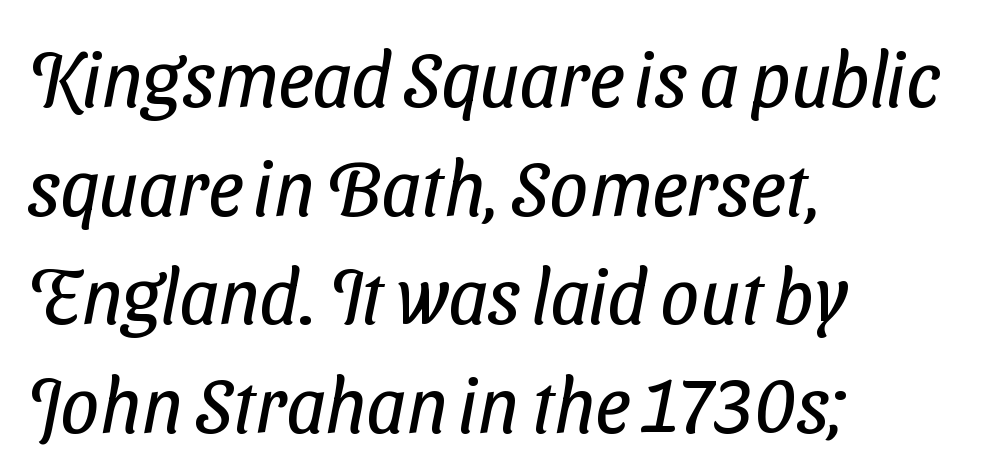
{"serif": "no", "bold": "no", "weight": "regular", "width": "condensed", "stroke_contrast": "low", "x_height": "medium", "monospaced": "no", "underline": "no", "align": "left", "line_spacing": "normal", "line_spacing_ratio": 1.41, "letter_spacing": "normal", "letter_spacing_em": 0.0, "glyph_px": 77}
